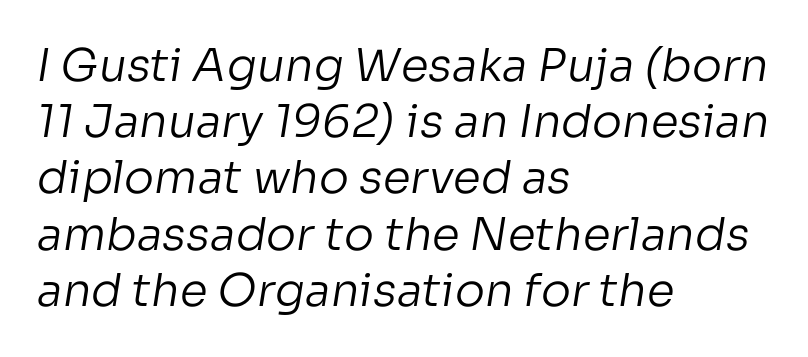
Q: Is the text bold? A: No.
Q: Is the typeface a serif or a sans-serif typeface? A: Sans-serif.
Q: Is the text underlined? A: No.
Q: How is the paragraph aligned? A: Left-aligned.
Q: Is the spacing between letters normal or unusually wide? A: Normal.
Q: Is the spacing between lines tight, normal or loose? A: Normal.
Q: Width (condensed, normal, or wide)? A: Normal.
Q: Stroke contrast? A: Low.
Q: x-height? A: Medium.
Q: Monospaced? A: No.
